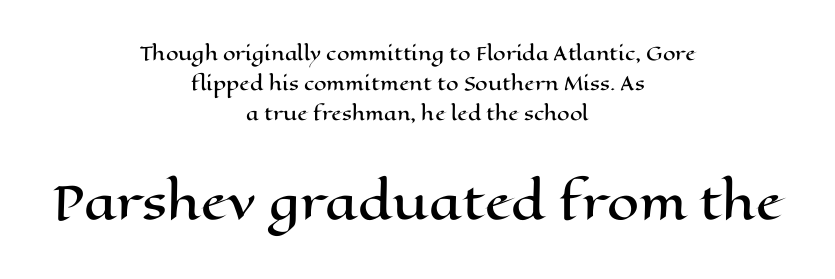
{"italic": "no", "width": "wide", "stroke_contrast": "high", "x_height": "medium", "monospaced": "no", "underline": "no", "align": "center", "line_spacing": "normal", "line_spacing_ratio": 1.66, "letter_spacing": "normal", "letter_spacing_em": 0.0, "larger_block": "second", "size_ratio": 2.56, "glyph_px": 46}
